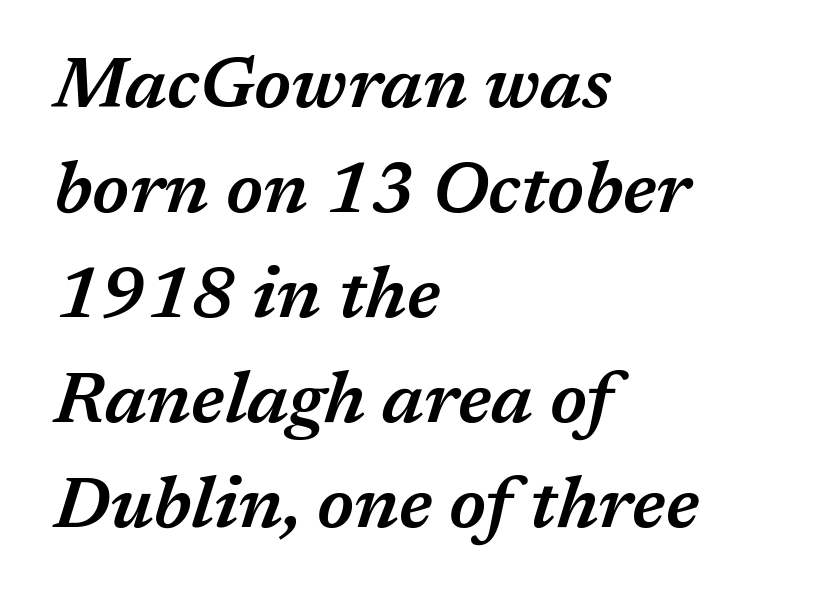
No extra tracking has been applied to these lines. Bare-footed words on every line. Teacher's note: observe the even left margin — that is flush-left alignment. Varying glyph widths throughout — classic text-font behaviour. Stems and bowls a touch heavier than normal — semibold. The rows are spaced the way most documents space them.
